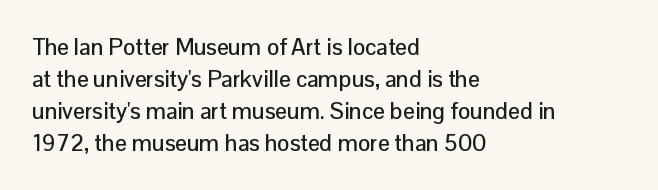
{"italic": "no", "underline": "no", "align": "left", "line_spacing": "normal", "line_spacing_ratio": 1.39, "letter_spacing": "normal", "letter_spacing_em": 0.0, "glyph_px": 23}
